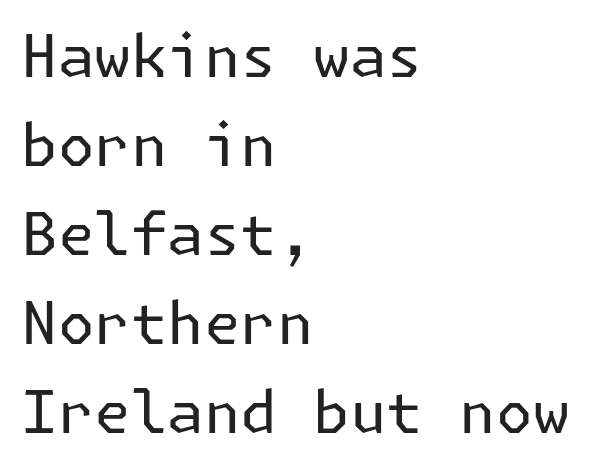
{"serif": "no", "italic": "no", "bold": "no", "weight": "regular", "width": "normal", "stroke_contrast": "low", "x_height": "medium", "underline": "no", "align": "left", "line_spacing": "normal", "line_spacing_ratio": 1.51, "letter_spacing": "normal", "letter_spacing_em": 0.0, "glyph_px": 59}
